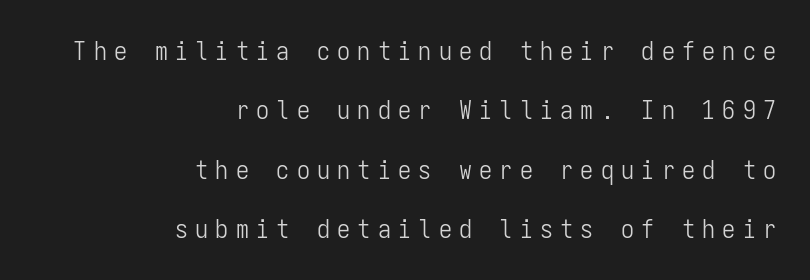
Q: Is the text bold? A: No.
Q: Is the text italic (slanted)? A: No, it is upright.
Q: Is the text underlined? A: No.
Q: How is the paragraph aligned? A: Right-aligned.
Q: Is the spacing between letters normal or unusually wide? A: Unusually wide.
Q: Is the spacing between lines tight, normal or loose? A: Loose.
